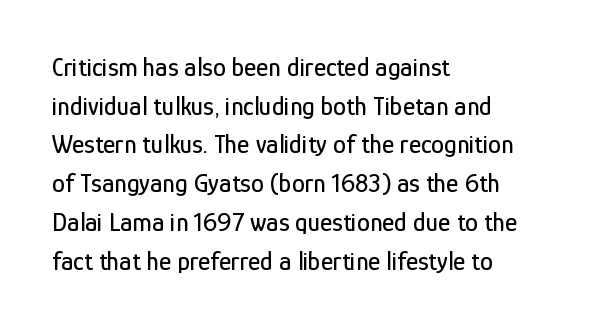
Q: Is the text italic (slanted)? A: No, it is upright.
Q: Is the text underlined? A: No.
Q: How is the paragraph aligned? A: Left-aligned.
Q: Is the spacing between letters normal or unusually wide? A: Normal.
Q: Is the spacing between lines tight, normal or loose? A: Normal.
